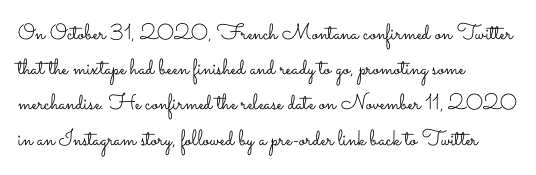
{"bold": "no", "underline": "no", "align": "left", "line_spacing": "normal", "line_spacing_ratio": 1.6, "letter_spacing": "normal", "letter_spacing_em": 0.0, "glyph_px": 22}
